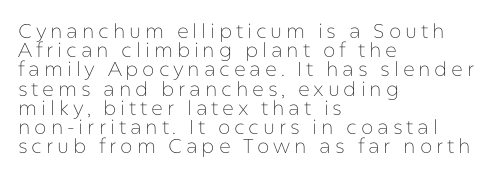
The lettering stays uniformly vertical, giving the passage a roman look. Nobody drew a line under any word here. Honestly, the rows look squashed on top of each other. In CSS terms this would be text-align: left. Is the stroke heavy? The answer is a plain regular-or-lighter.
